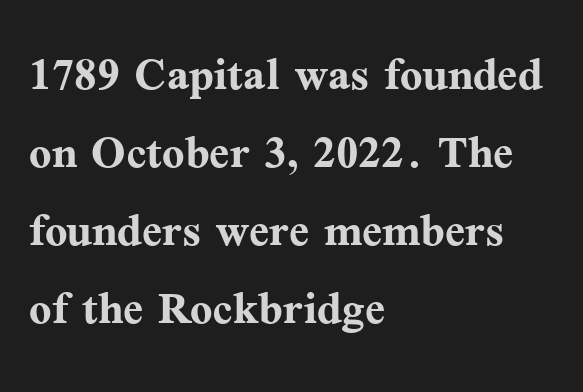
The typesetter chose a ragged-right arrangement here. A typesetter would label this face a serif. Note the varied advance widths — an 'i' is clearly narrower than an 'm'. A full-strength bold gives these letters their thick strokes.
